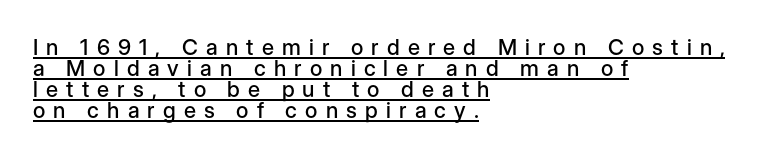
Is the letter spacing exaggerated? Yes — the characters are pushed far apart. When letters stand straight like this, we call the style roman or upright. All the whitespace from short lines collects on the right. Tightly led — the rows are bunched. The rendered words wear a rule along their underside.
